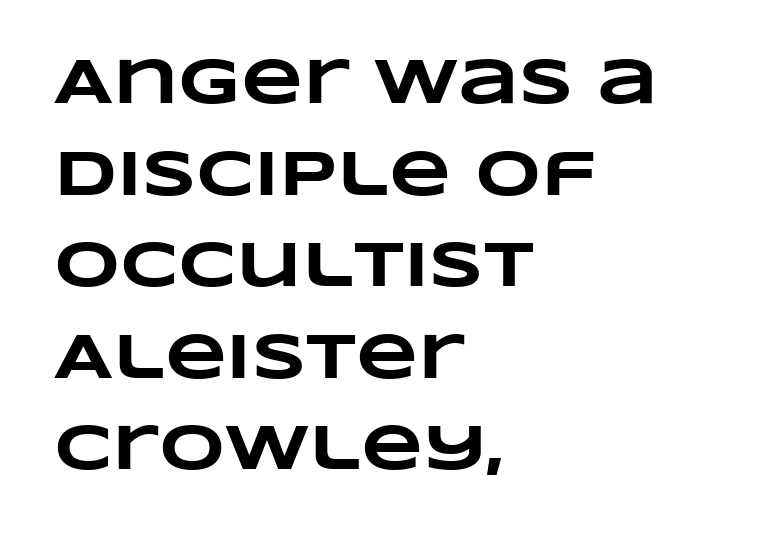
Q: Is the text bold? A: Yes.
Q: Is the text underlined? A: No.
Q: How is the paragraph aligned? A: Left-aligned.
Q: Is the spacing between letters normal or unusually wide? A: Normal.
Q: Is the spacing between lines tight, normal or loose? A: Normal.
Q: Width (condensed, normal, or wide)? A: Wide.
Q: Stroke contrast? A: Low.
Q: x-height? A: Large.
Q: Monospaced? A: No.
